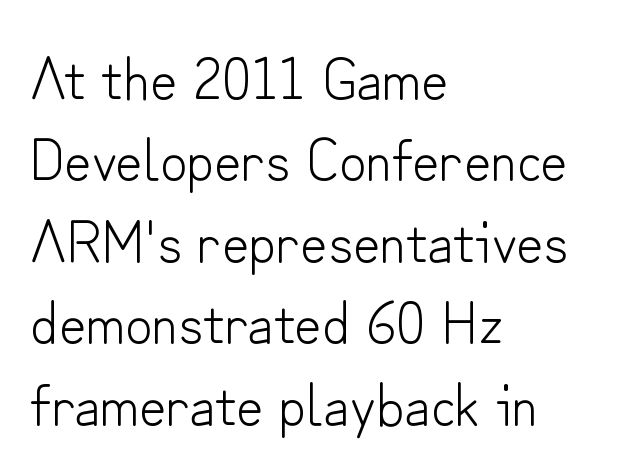
The image shows 59 px light sans-serif type, upright; set left-aligned, normal line spacing (1.38x), normal letter spacing, not underlined; low stroke contrast and a small x-height.
